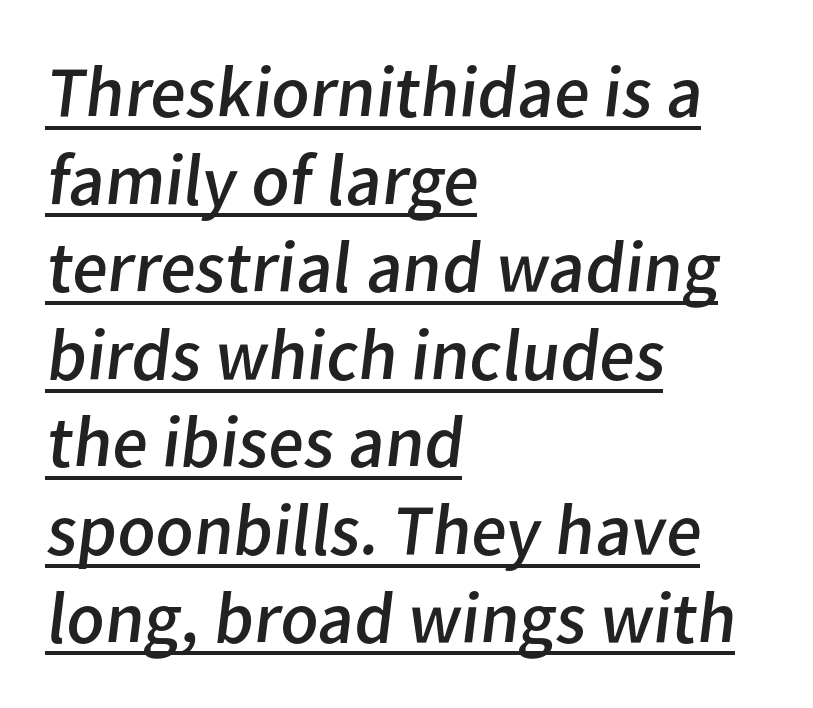
The image shows 73 px regular-weight sans-serif type; set left-aligned, line spacing 1.2x, normal letter spacing, underlined; low stroke contrast and a medium x-height.
